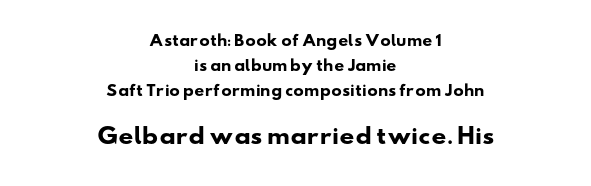
Q: Is the text bold? A: Yes.
Q: Is the text underlined? A: No.
Q: How is the paragraph aligned? A: Centered.
Q: Is the spacing between letters normal or unusually wide? A: Normal.
Q: Which block of text is set in a larger size, the first (top) or the second (bottom)? A: The second (bottom) one.
